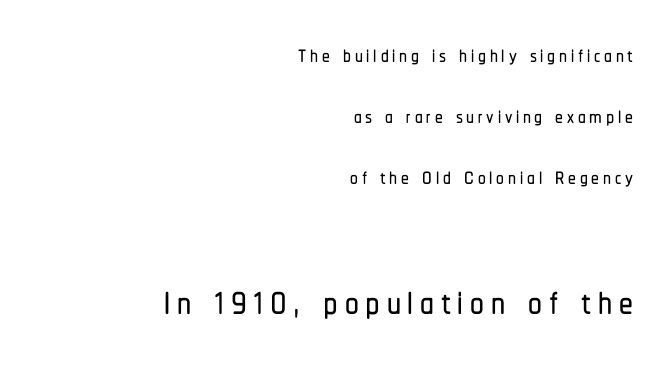
Q: Is the text italic (slanted)? A: No, it is upright.
Q: Is the typeface a serif or a sans-serif typeface? A: Sans-serif.
Q: Is the text underlined? A: No.
Q: How is the paragraph aligned? A: Right-aligned.
Q: Is the spacing between lines tight, normal or loose? A: Loose.
Q: Which block of text is set in a larger size, the first (top) or the second (bottom)? A: The second (bottom) one.
Q: Width (condensed, normal, or wide)? A: Condensed.
Q: Stroke contrast? A: Low.
Q: x-height? A: Medium.
Q: Monospaced? A: No.
